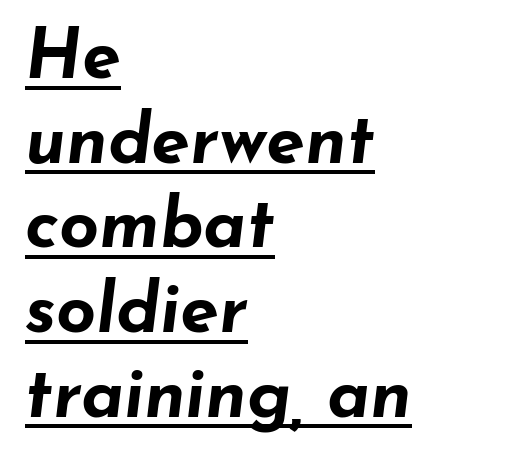
{"italic": "yes", "lean": "right", "slant_degrees": 7, "bold": "yes", "weight": "bold", "width": "wide", "stroke_contrast": "low", "x_height": "small", "monospaced": "no", "underline": "yes", "align": "left", "line_spacing_ratio": 1.21, "letter_spacing": "normal", "letter_spacing_em": 0.0, "glyph_px": 70}
